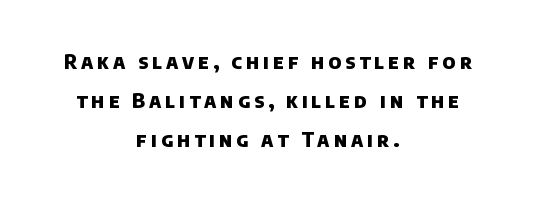
{"bold": "yes", "underline": "no", "align": "center", "line_spacing": "loose", "line_spacing_ratio": 1.94, "letter_spacing": "wide", "letter_spacing_em": 0.2, "glyph_px": 20}
